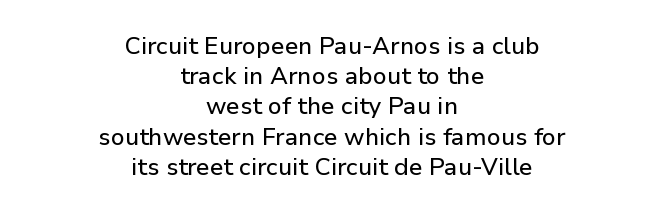
Q: Is the text italic (slanted)? A: No, it is upright.
Q: Is the text underlined? A: No.
Q: How is the paragraph aligned? A: Centered.
Q: Is the spacing between letters normal or unusually wide? A: Normal.
Q: Is the spacing between lines tight, normal or loose? A: Normal.
